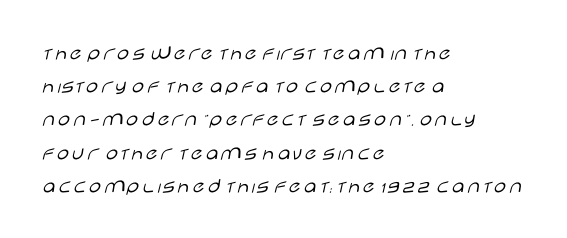
Weight: regular or lighter. Tracking value appears to be zero — textbook default spacing. The passage shown stacks its lines at a standard gap. The lines in this sample share a left origin and differ only in where they stop. Anything drawn beneath the words? Only blank space.
